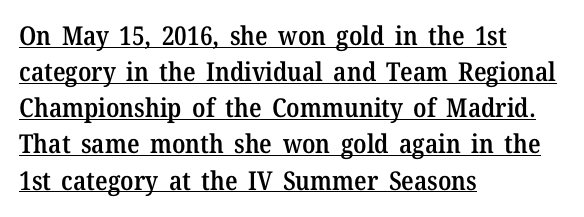
When letters stand straight like this, we call the style roman or upright. A typesetter would call this leading conventional body-copy spacing. Look at the stroke-to-counter ratio: somewhat heavy, a semibold. The letters sit at their default tracking, neither squeezed nor spread. Every word sits above its own underline. Teacher's note: observe the even left margin — that is flush-left alignment.
